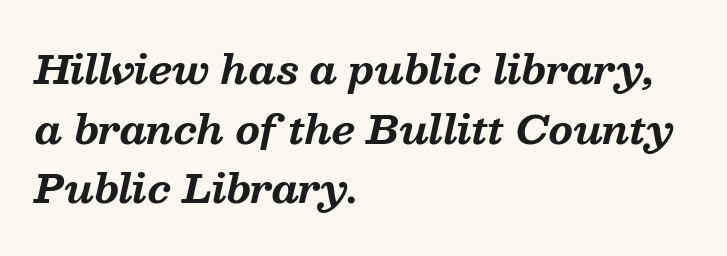
Q: Is the text bold? A: Yes.
Q: Is the text italic (slanted)? A: Yes, it leans right by about 13 degrees.
Q: Is the typeface a serif or a sans-serif typeface? A: Serif.
Q: Is the text underlined? A: No.
Q: How is the paragraph aligned? A: Left-aligned.
Q: Is the spacing between letters normal or unusually wide? A: Normal.
Q: Is the spacing between lines tight, normal or loose? A: Normal.
Q: Width (condensed, normal, or wide)? A: Normal.
Q: Stroke contrast? A: Medium.
Q: x-height? A: Medium.
Q: Monospaced? A: No.
